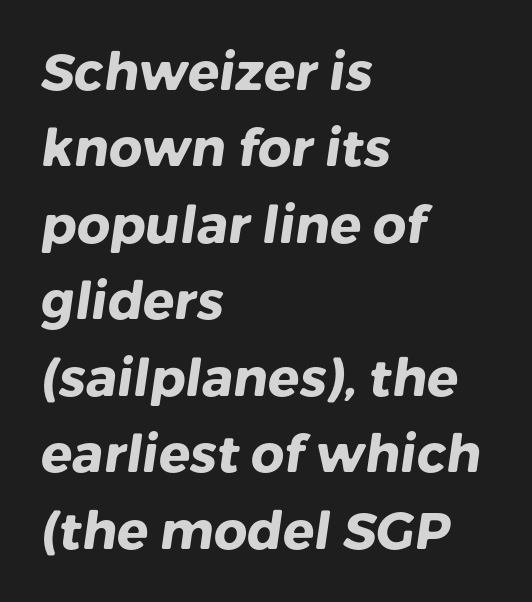
Is this a sans? Yes — the strokes have no serifs. The rendering uses natural spacing where letterforms have individual widths. A normal amount of white space separates one row of letters from the next. There is no visible air inserted between adjacent glyphs. Type without underlining. The rag falls on the right side of this text block.
